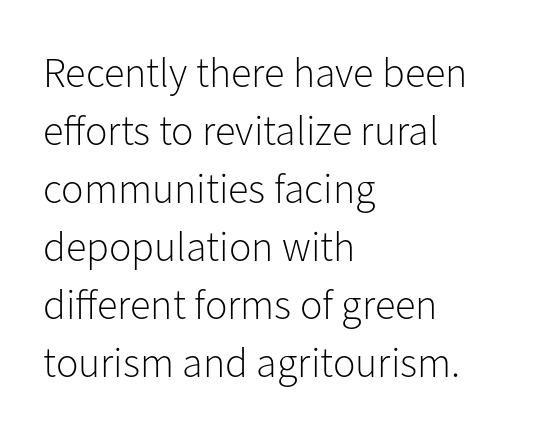
{"serif": "no", "italic": "no", "bold": "no", "weight": "light", "width": "normal", "stroke_contrast": "low", "x_height": "medium", "monospaced": "no", "underline": "no", "align": "left", "line_spacing": "normal", "line_spacing_ratio": 1.38, "letter_spacing": "normal", "letter_spacing_em": 0.0, "glyph_px": 42}
